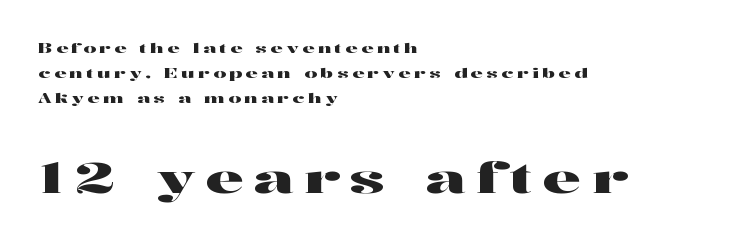
{"serif": "yes", "italic": "no", "width": "wide", "stroke_contrast": "high", "x_height": "medium", "monospaced": "no", "underline": "no", "align": "left", "line_spacing_ratio": 1.8, "letter_spacing": "wide", "letter_spacing_em": 0.24, "larger_block": "second", "size_ratio": 3.07, "glyph_px": 43}
